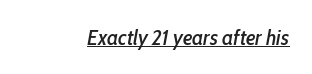
Q: Is the text italic (slanted)? A: Yes, it leans right by about 10 degrees.
Q: Is the text underlined? A: Yes.
Q: Is the spacing between letters normal or unusually wide? A: Normal.
